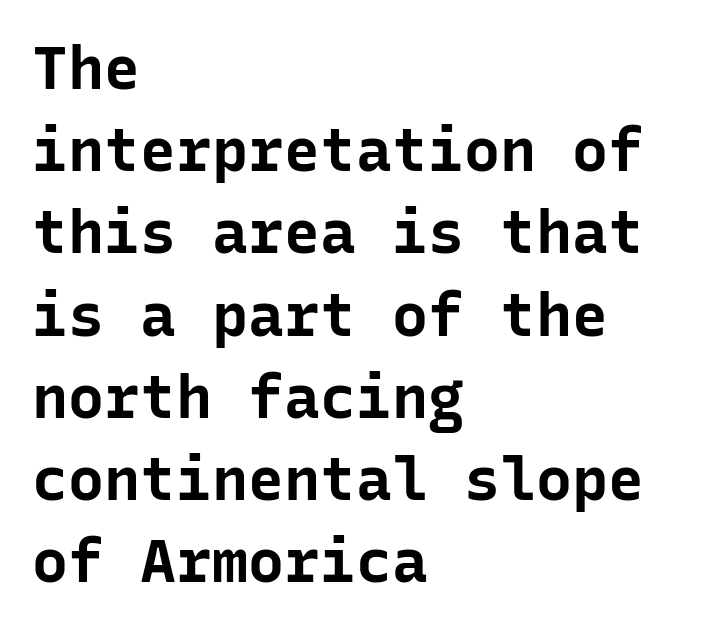
The font is running at its bold setting. Caption: standard tracking, unaltered. The text was rendered using a sans face with plain stroke endings. The rendering uses typewriter-style spacing with identical character cells. This rendering uses left alignment, leaving the right contour irregular. Clear beneath every line of the passage.
